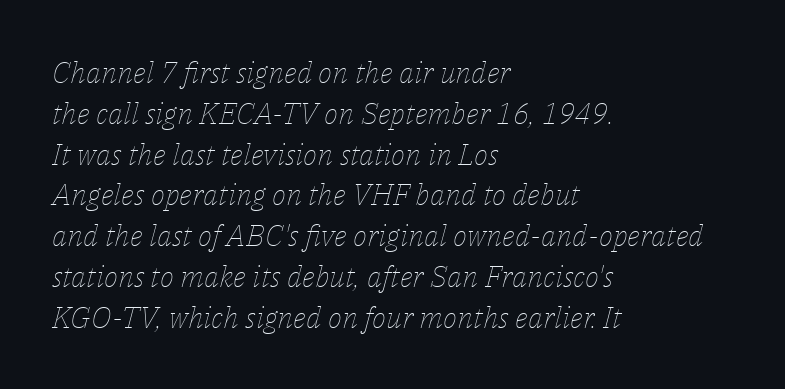
The baseline area is clear. One-word summary of the alignment: left. An italicized treatment has been applied to the whole sample. How are the letters spaced? Ordinarily, with no added tracking.
